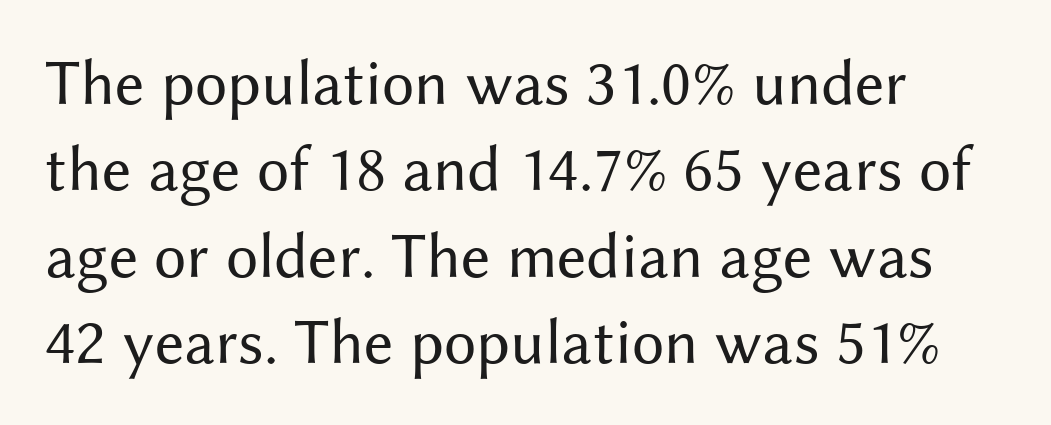
Q: Is the text bold? A: No.
Q: Is the text italic (slanted)? A: No, it is upright.
Q: Is the typeface a serif or a sans-serif typeface? A: Sans-serif.
Q: Is the text underlined? A: No.
Q: How is the paragraph aligned? A: Left-aligned.
Q: Is the spacing between letters normal or unusually wide? A: Normal.
Q: Is the spacing between lines tight, normal or loose? A: Normal.
Q: Width (condensed, normal, or wide)? A: Normal.
Q: Stroke contrast? A: Medium.
Q: x-height? A: Medium.
Q: Monospaced? A: No.
